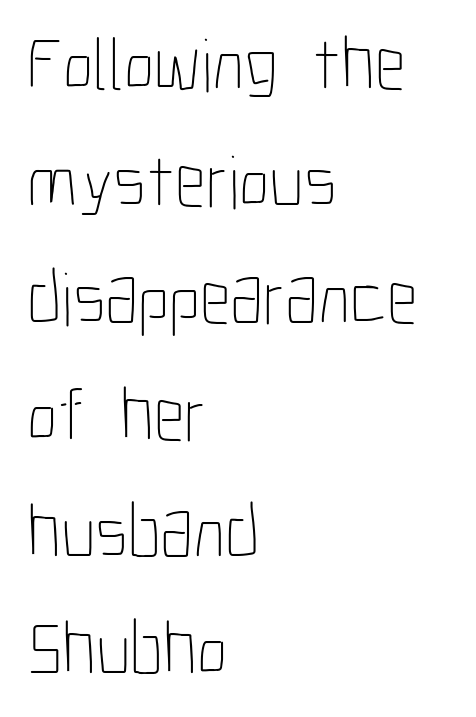
Q: Is the text bold? A: No.
Q: Is the text italic (slanted)? A: No, it is upright.
Q: Is the text underlined? A: No.
Q: How is the paragraph aligned? A: Left-aligned.
Q: Is the spacing between letters normal or unusually wide? A: Normal.
Q: Is the spacing between lines tight, normal or loose? A: Normal.
Q: Width (condensed, normal, or wide)? A: Condensed.
Q: Stroke contrast? A: Low.
Q: x-height? A: Medium.
Q: Monospaced? A: No.
